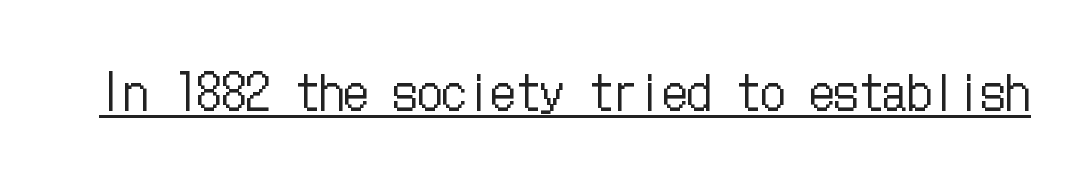
Every word sits above its own underline. The lettering stays uniformly vertical, giving the passage a roman look. The characters are drawn with everyday or finer stroke widths. The line texture is even and compact thanks to regular tracking.
